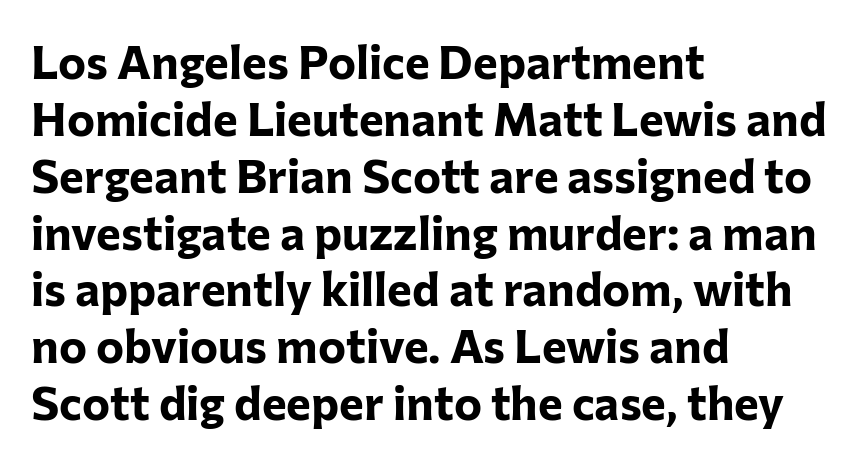
{"serif": "no", "italic": "no", "bold": "yes", "weight": "bold", "width": "normal", "stroke_contrast": "low", "x_height": "medium", "monospaced": "no", "underline": "no", "align": "left", "line_spacing_ratio": 1.21, "letter_spacing": "normal", "letter_spacing_em": 0.0, "glyph_px": 47}
